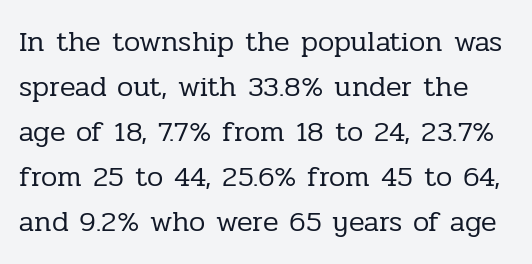
The image shows 29 px regular-weight serif type, upright; set normal line spacing (1.55x), normal letter spacing, not underlined; low stroke contrast and a medium x-height.
